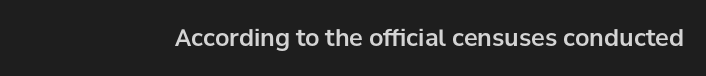
The image shows 23 px text type, upright; set normal letter spacing, not underlined.
